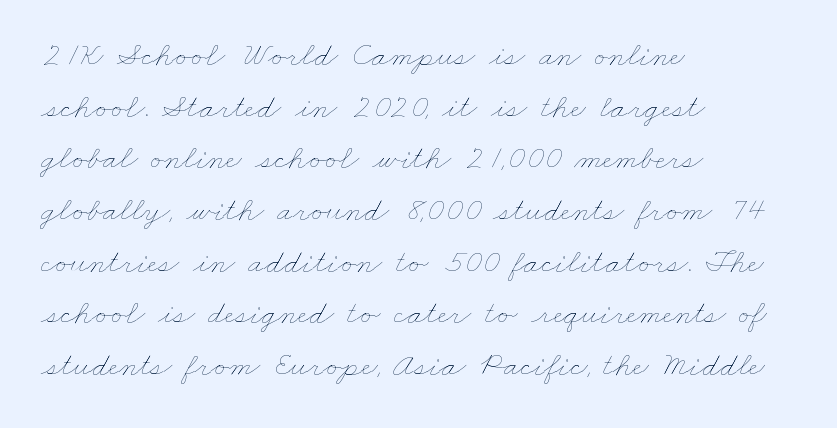
{"bold": "no", "weight": "thin", "width": "wide", "stroke_contrast": "low", "x_height": "small", "monospaced": "no", "underline": "no", "align": "left", "line_spacing": "normal", "line_spacing_ratio": 1.52, "letter_spacing": "normal", "letter_spacing_em": 0.0, "glyph_px": 34}
